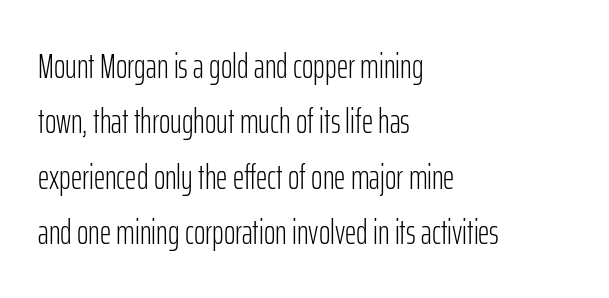
Q: Is the text bold? A: No.
Q: Is the text italic (slanted)? A: No, it is upright.
Q: Is the typeface a serif or a sans-serif typeface? A: Sans-serif.
Q: Is the text underlined? A: No.
Q: How is the paragraph aligned? A: Left-aligned.
Q: Is the spacing between letters normal or unusually wide? A: Normal.
Q: Is the spacing between lines tight, normal or loose? A: Normal.
Q: Width (condensed, normal, or wide)? A: Condensed.
Q: Stroke contrast? A: Low.
Q: x-height? A: Medium.
Q: Monospaced? A: No.
